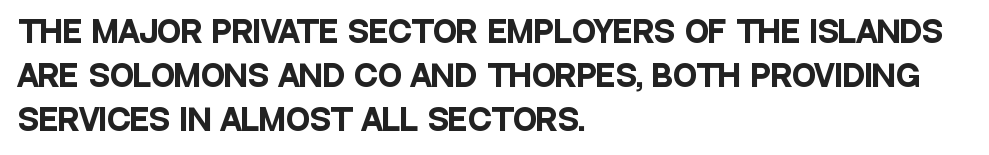
{"serif": "no", "italic": "no", "bold": "yes", "weight": "heavy", "width": "condensed", "stroke_contrast": "low", "x_height": "large", "monospaced": "no", "underline": "no", "align": "left", "line_spacing": "normal", "line_spacing_ratio": 1.52, "letter_spacing": "normal", "letter_spacing_em": 0.0, "glyph_px": 29}
